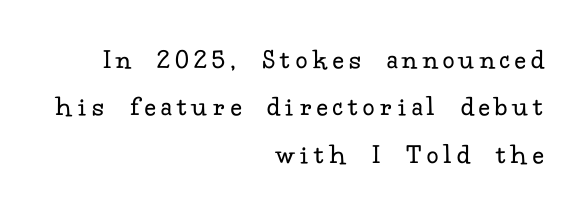
Q: Is the text bold? A: No.
Q: Is the text italic (slanted)? A: No, it is upright.
Q: Is the typeface a serif or a sans-serif typeface? A: Serif.
Q: Is the text underlined? A: No.
Q: How is the paragraph aligned? A: Right-aligned.
Q: Is the spacing between letters normal or unusually wide? A: Unusually wide.
Q: Is the spacing between lines tight, normal or loose? A: Normal.
Q: Width (condensed, normal, or wide)? A: Normal.
Q: Stroke contrast? A: Low.
Q: x-height? A: Small.
Q: Monospaced? A: No.
